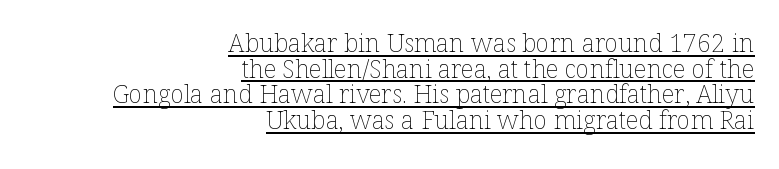
The image shows 25 px text type, upright; set right-aligned, tight line spacing (1.03x), normal letter spacing, underlined.
